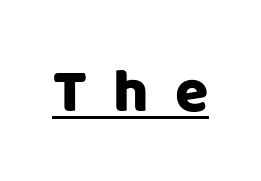
The image shows 61 px sans-serif type, upright; set unusually wide letter spacing (+0.43 em), underlined; low stroke contrast and a large x-height.
